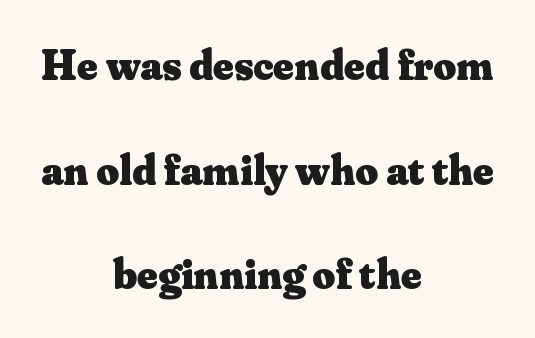
The image shows 44 px heavy serif type, upright; set centered, loose line spacing (2.38x), normal letter spacing, not underlined; medium stroke contrast and a small x-height.
